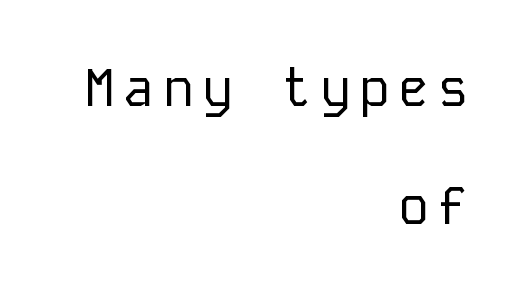
Q: Is the text bold? A: No.
Q: Is the text italic (slanted)? A: No, it is upright.
Q: Is the typeface a serif or a sans-serif typeface? A: Sans-serif.
Q: Is the text underlined? A: No.
Q: How is the paragraph aligned? A: Right-aligned.
Q: Is the spacing between lines tight, normal or loose? A: Loose.
Q: Width (condensed, normal, or wide)? A: Normal.
Q: Stroke contrast? A: Low.
Q: x-height? A: Medium.
Q: Monospaced? A: Yes.
